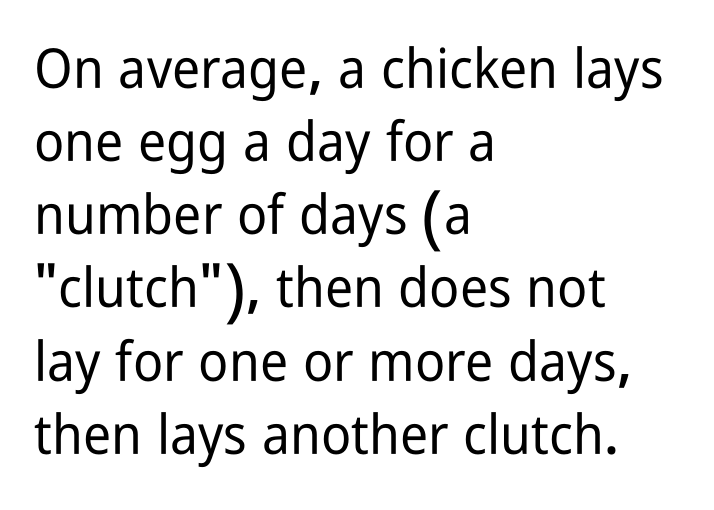
The glyphs in this specimen are sans serif. This sample uses plain, unmodified letter spacing. The paragraph has a hard left edge and a soft right edge. A typesetter would call this proportional, since set widths differ per character.
